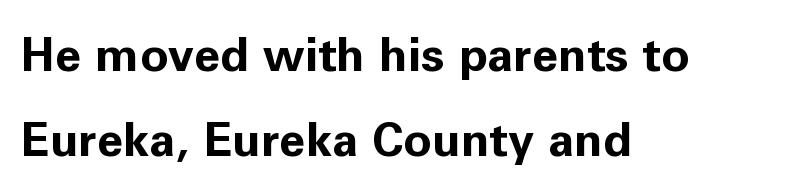
The letters carry no serifs — their stems end cleanly without finishing strokes. The gap between lines stays unmarked. Is the letter spacing exaggerated? No — it looks like the ordinary default. This is the regular roman posture of the typeface. Proportional: the letters do not fall into vertical columns. Typographic density is high because the face is bold.
